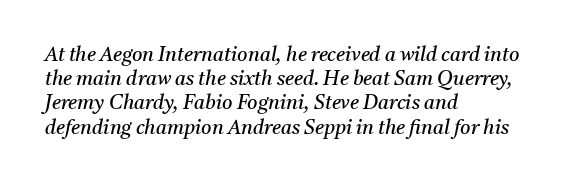
The image shows 20 px text type, italic (leaning right); set left-aligned, line spacing 1.21x, normal letter spacing, not underlined.
